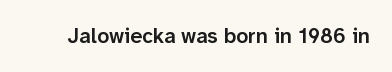
{"italic": "no", "bold": "semi", "underline": "no", "letter_spacing": "normal", "letter_spacing_em": 0.0, "glyph_px": 21}
